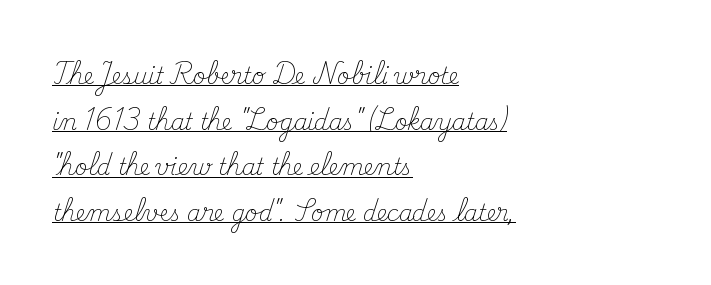
The image shows 22 px text type; set left-aligned, loose line spacing (2.07x), normal letter spacing, underlined.
